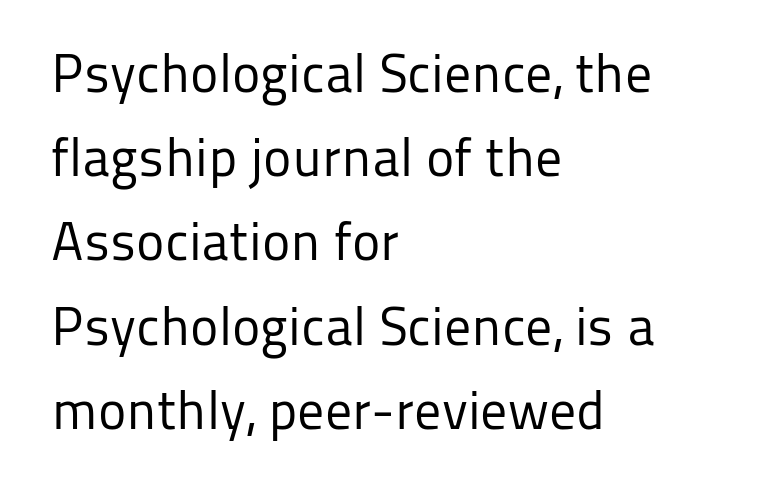
Where is the straight margin? On the left. The strip under each line holds only bare page. Each letter keeps its own natural width here, so spacing adapts to shape. Normally led — the rows are evenly, conventionally spaced.
